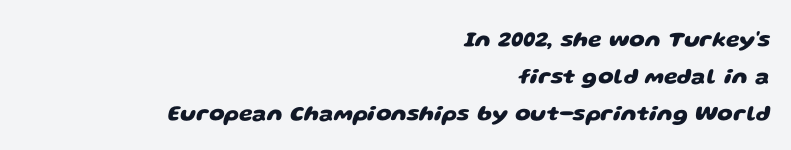
Q: Is the text bold? A: Yes.
Q: Is the text underlined? A: No.
Q: How is the paragraph aligned? A: Right-aligned.
Q: Is the spacing between letters normal or unusually wide? A: Normal.
Q: Is the spacing between lines tight, normal or loose? A: Normal.
